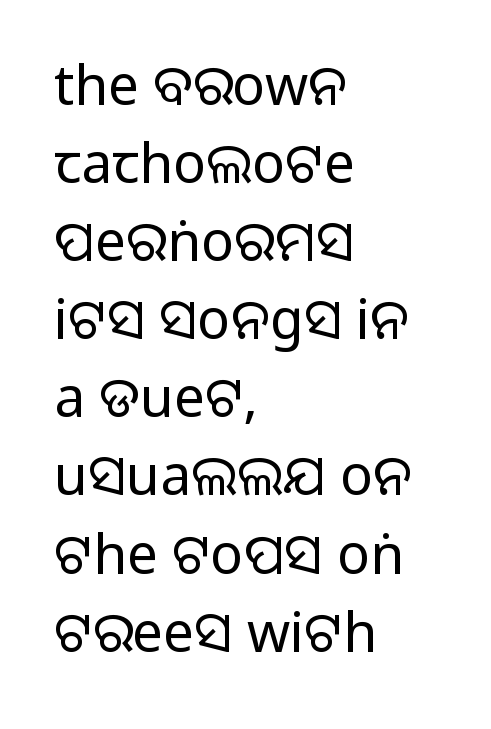
Letters have the restrained weight of plain body copy at most. Note the varied advance widths — an 'i' is clearly narrower than an 'm'. Observe the ordinary spacing: letters are neighbours, not strangers. Short and long lines alike share a common starting point at left. Unmarked baselines from the first word to the last. The typeface chosen for these lines omits serifs.
